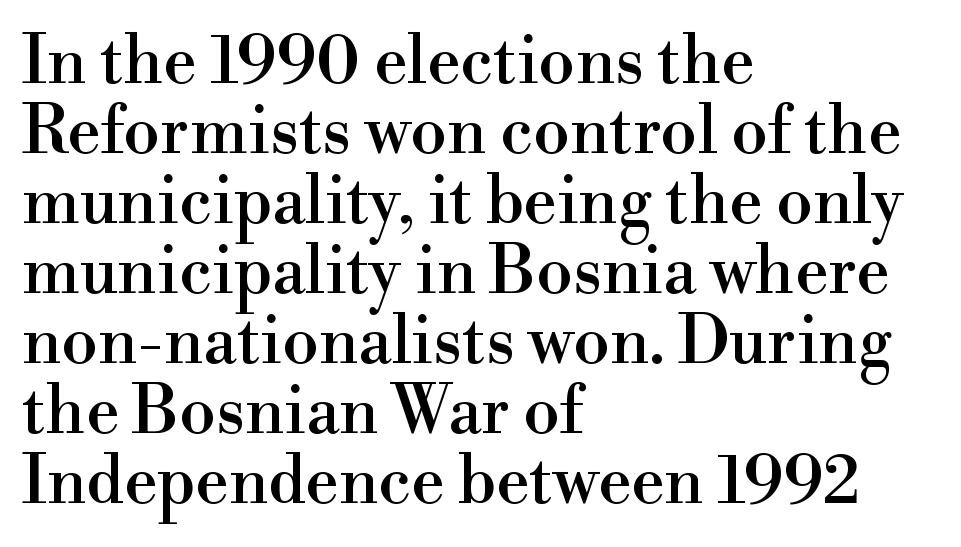
The image shows 66 px serif type, upright; set left-aligned, tight line spacing (1.06x), normal letter spacing, not underlined; high stroke contrast and a small x-height.
